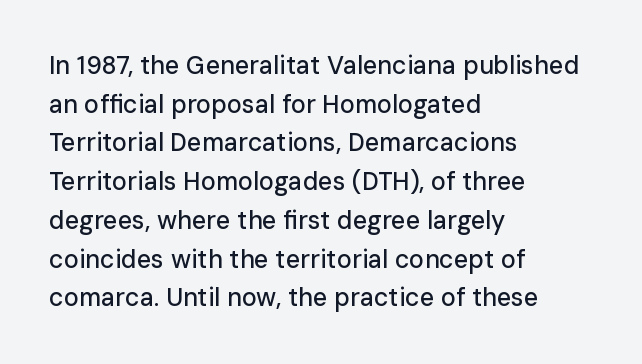
Inter-character spacing is left at the font's built-in metrics. Quick note: underline off. Horizontal alignment here is leftward, the default for most running prose. Posture: vertical. Line spacing here is normal.
